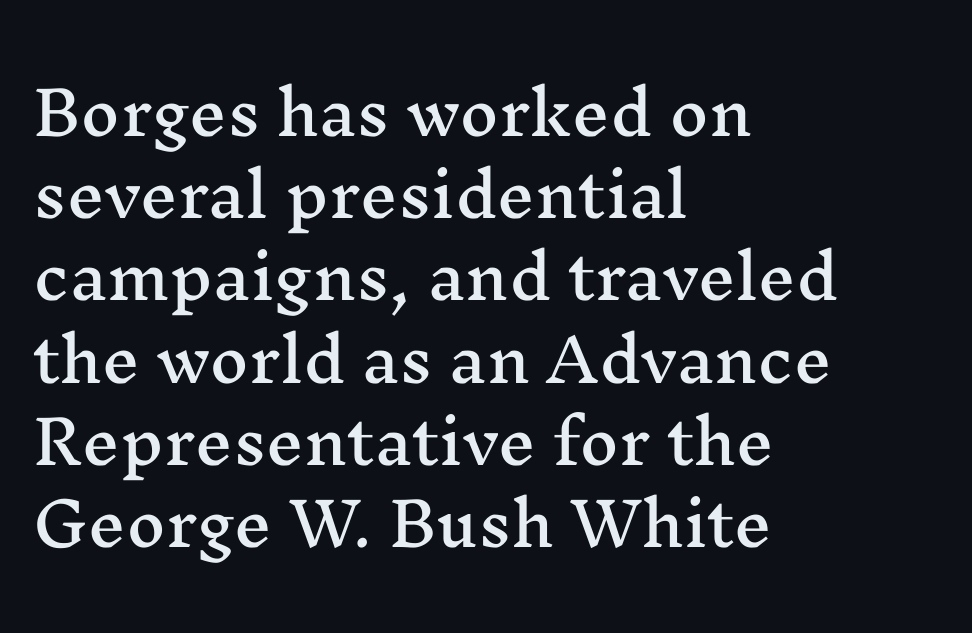
{"serif": "yes", "italic": "no", "width": "wide", "stroke_contrast": "medium", "x_height": "medium", "monospaced": "no", "underline": "no", "align": "left", "line_spacing": "normal", "line_spacing_ratio": 1.37, "letter_spacing": "normal", "letter_spacing_em": 0.0, "glyph_px": 60}
